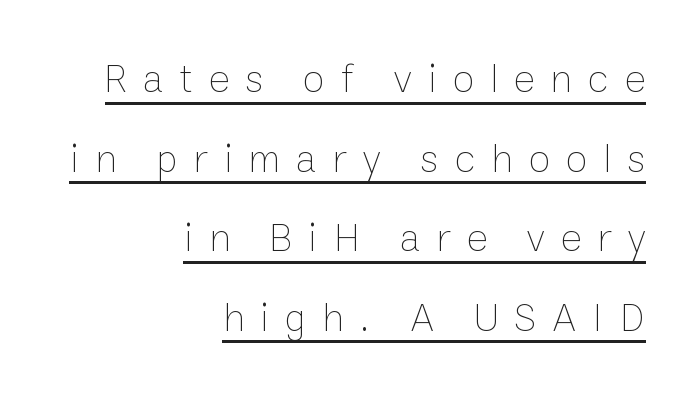
{"italic": "no", "bold": "no", "weight": "thin", "width": "normal", "stroke_contrast": "low", "x_height": "medium", "monospaced": "no", "underline": "yes", "align": "right", "line_spacing": "loose", "line_spacing_ratio": 1.99, "letter_spacing": "wide", "letter_spacing_em": 0.4, "glyph_px": 40}
